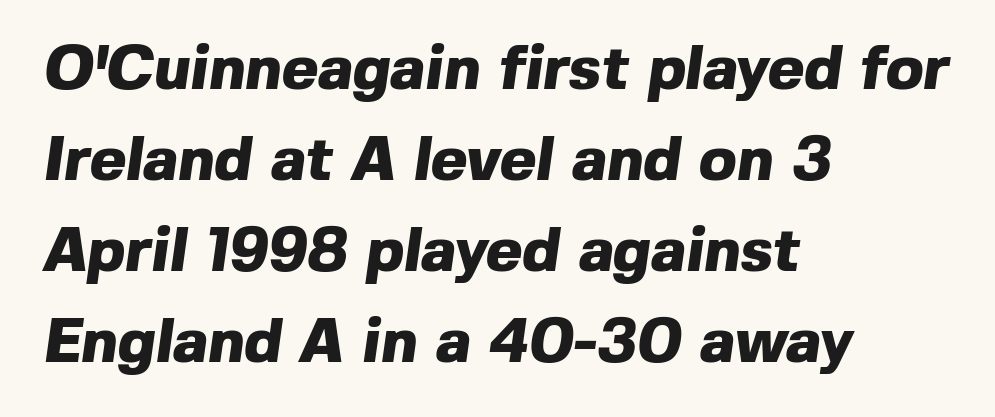
The image shows 62 px heavy sans-serif type; set left-aligned, normal line spacing (1.47x), normal letter spacing, not underlined; a medium x-height.
